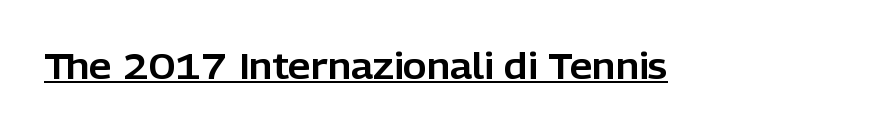
A sans-serif font was chosen for this passage. Ordinary non-slanted type is in use. Glyph-to-glyph distance matches everyday printed text. Compared with undecorated copy, this sample adds a rule below the words.
